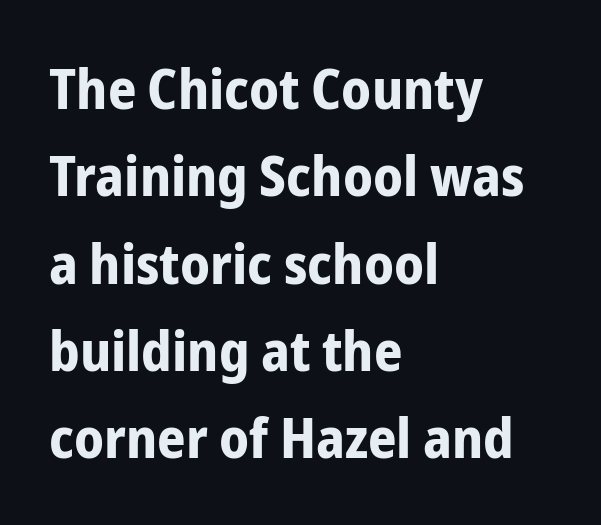
Q: Is the text bold? A: Yes.
Q: Is the text italic (slanted)? A: No, it is upright.
Q: Is the typeface a serif or a sans-serif typeface? A: Sans-serif.
Q: Is the text underlined? A: No.
Q: How is the paragraph aligned? A: Left-aligned.
Q: Is the spacing between letters normal or unusually wide? A: Normal.
Q: Is the spacing between lines tight, normal or loose? A: Normal.
Q: Width (condensed, normal, or wide)? A: Condensed.
Q: Stroke contrast? A: Low.
Q: x-height? A: Medium.
Q: Monospaced? A: No.
